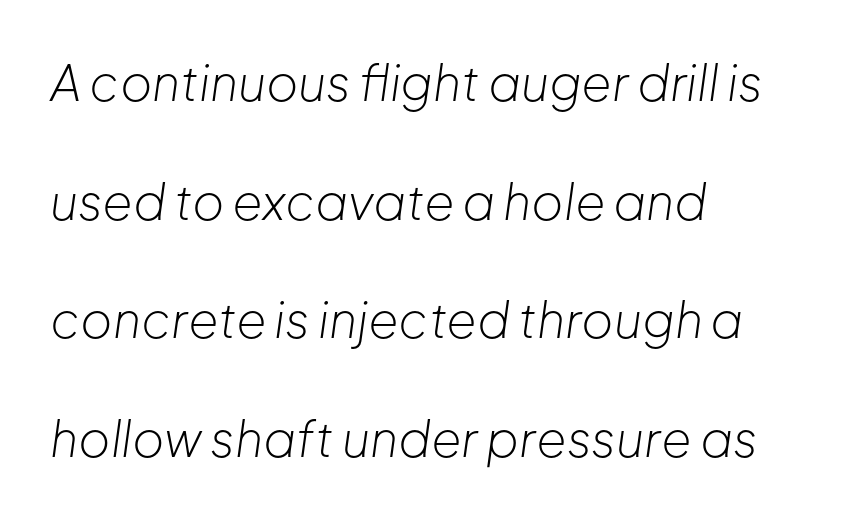
Q: Is the text bold? A: No.
Q: Is the text italic (slanted)? A: Yes, it leans right by about 8 degrees.
Q: Is the text underlined? A: No.
Q: How is the paragraph aligned? A: Left-aligned.
Q: Is the spacing between letters normal or unusually wide? A: Normal.
Q: Is the spacing between lines tight, normal or loose? A: Loose.
Q: Width (condensed, normal, or wide)? A: Normal.
Q: Stroke contrast? A: Low.
Q: x-height? A: Medium.
Q: Monospaced? A: No.
